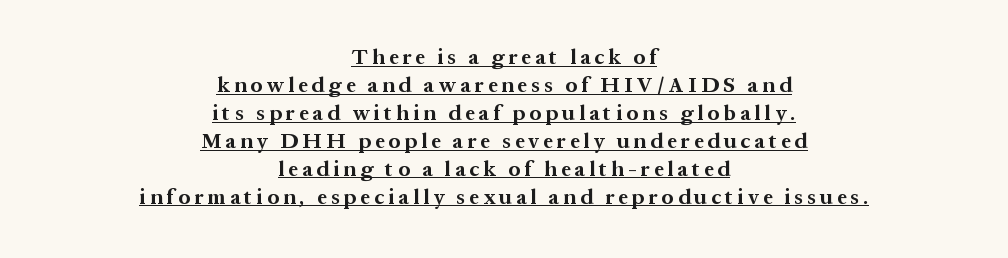
Layout note: lines centered. Compared with typical paragraphs, the rows here are spaced about the same. Each glyph is drawn with heavy, bold strokes. Upright lettering throughout.
